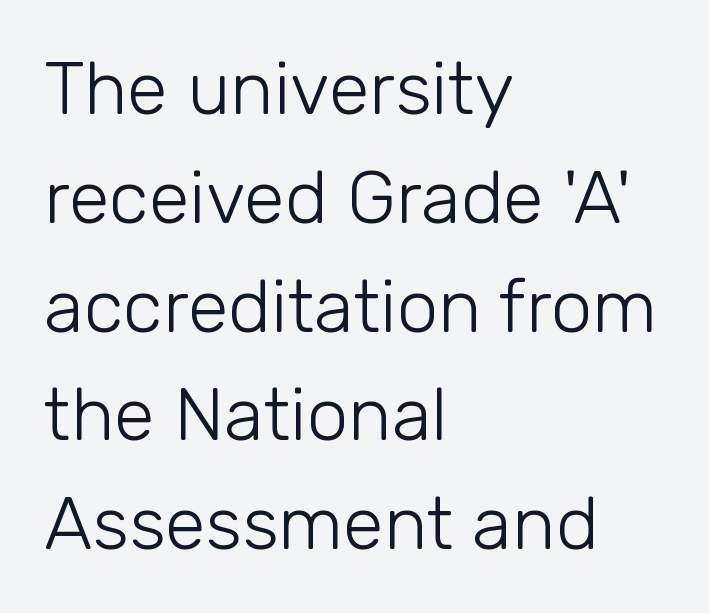
The image shows 74 px light sans-serif type, upright; set left-aligned, normal line spacing (1.47x), normal letter spacing, not underlined; low stroke contrast and a medium x-height.
